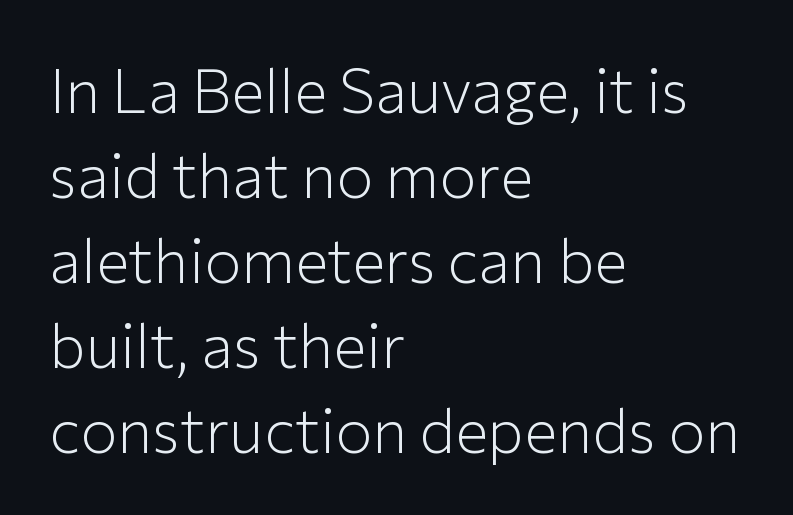
The image shows 62 px light sans-serif type, upright; set left-aligned, normal line spacing (1.37x), normal letter spacing, not underlined; low stroke contrast and a medium x-height.
